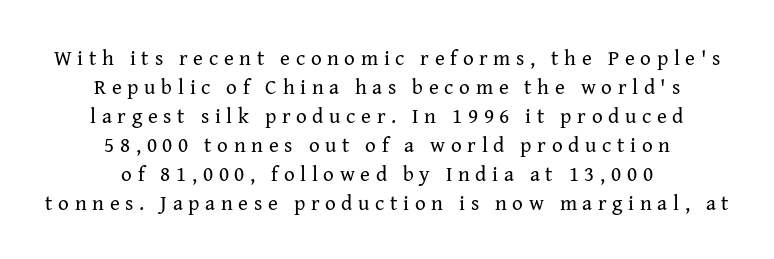
{"italic": "no", "bold": "no", "underline": "no", "align": "center", "line_spacing": "normal", "line_spacing_ratio": 1.38, "letter_spacing": "wide", "letter_spacing_em": 0.27, "glyph_px": 21}
